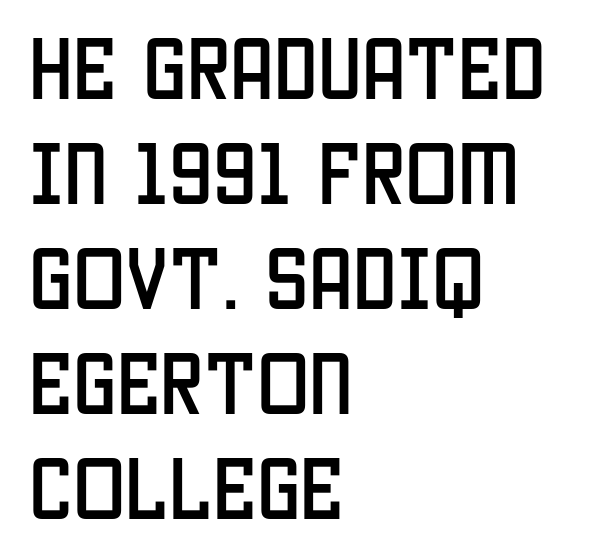
Q: Is the text italic (slanted)? A: No, it is upright.
Q: Is the typeface a serif or a sans-serif typeface? A: Sans-serif.
Q: Is the text underlined? A: No.
Q: How is the paragraph aligned? A: Left-aligned.
Q: Is the spacing between letters normal or unusually wide? A: Normal.
Q: Is the spacing between lines tight, normal or loose? A: Normal.
Q: Width (condensed, normal, or wide)? A: Condensed.
Q: Stroke contrast? A: Low.
Q: x-height? A: Large.
Q: Monospaced? A: No.
